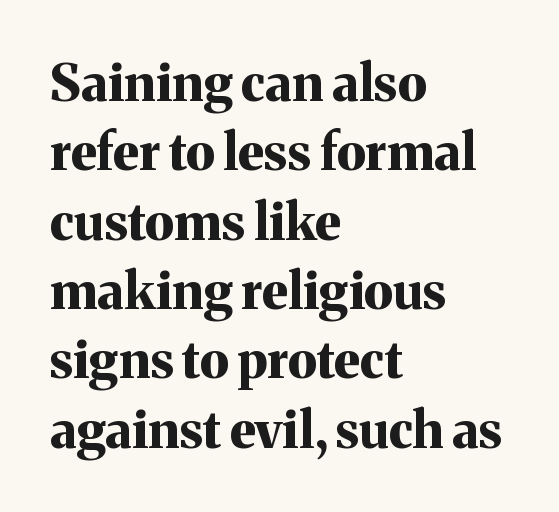
{"serif": "yes", "italic": "no", "bold": "yes", "weight": "bold", "width": "normal", "stroke_contrast": "medium", "x_height": "medium", "monospaced": "no", "underline": "no", "align": "left", "line_spacing": "normal", "line_spacing_ratio": 1.36, "letter_spacing": "normal", "letter_spacing_em": 0.0, "glyph_px": 51}
